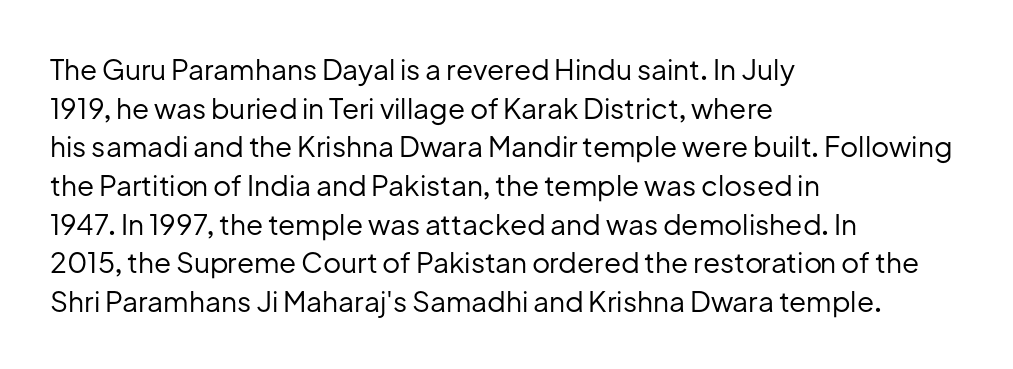
These lines are set flush left with a ragged right edge. Varying glyph widths throughout — classic text-font behaviour. Is this a sans? Yes — the strokes have no serifs. Bare-footed words on every line. Rows of type keep a routine distance in the vertical direction.
